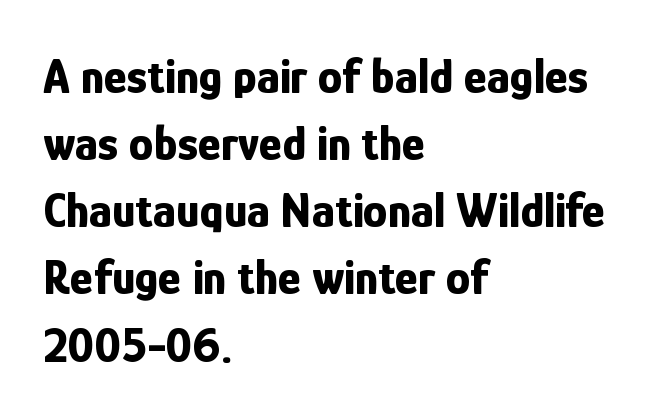
Q: Is the text bold? A: Yes.
Q: Is the text italic (slanted)? A: No, it is upright.
Q: Is the typeface a serif or a sans-serif typeface? A: Sans-serif.
Q: Is the text underlined? A: No.
Q: How is the paragraph aligned? A: Left-aligned.
Q: Is the spacing between letters normal or unusually wide? A: Normal.
Q: Is the spacing between lines tight, normal or loose? A: Normal.
Q: Width (condensed, normal, or wide)? A: Condensed.
Q: Stroke contrast? A: Low.
Q: x-height? A: Medium.
Q: Monospaced? A: No.
